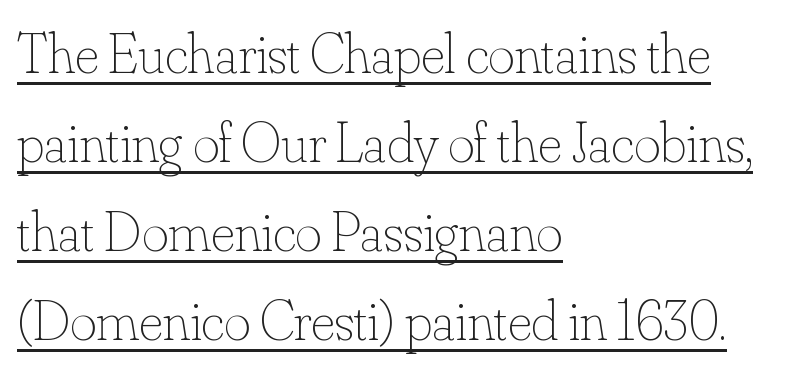
Q: Is the text bold? A: No.
Q: Is the text italic (slanted)? A: No, it is upright.
Q: Is the text underlined? A: Yes.
Q: How is the paragraph aligned? A: Left-aligned.
Q: Is the spacing between letters normal or unusually wide? A: Normal.
Q: Is the spacing between lines tight, normal or loose? A: Normal.
Q: Width (condensed, normal, or wide)? A: Normal.
Q: Stroke contrast? A: Low.
Q: x-height? A: Small.
Q: Monospaced? A: No.
